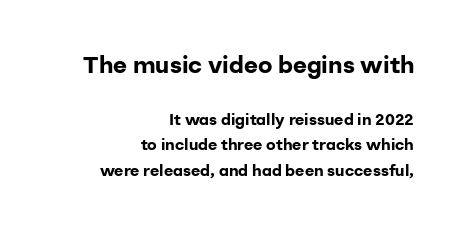
The image shows 24 px bold type, upright; set right-aligned, normal line spacing (1.6x), normal letter spacing, not underlined; the first (top) block is 1.5x larger.
